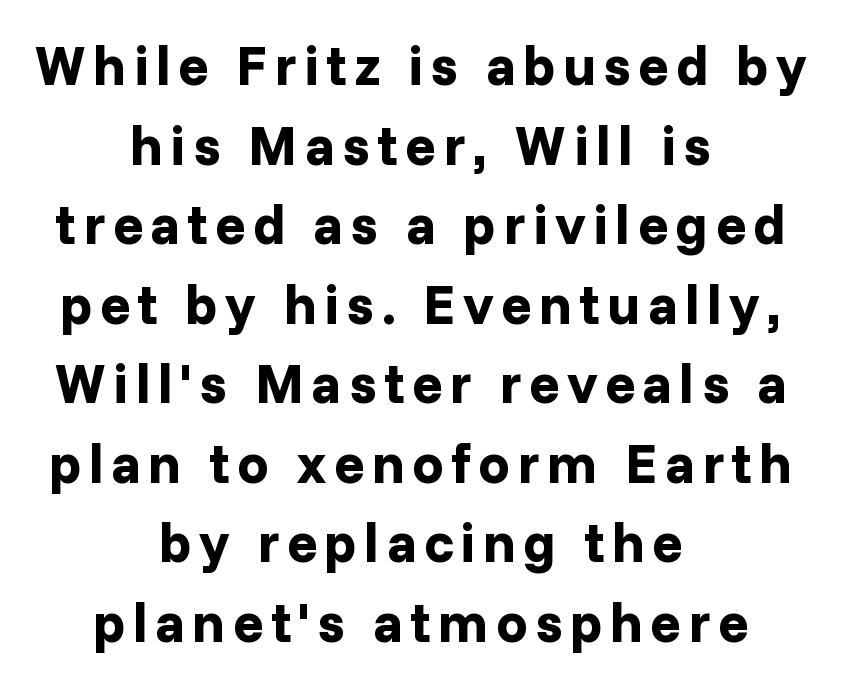
Normally led — the rows are evenly, conventionally spaced. Proportional: the letters do not fall into vertical columns. Plenty of ink on the page — the face is bold. Does the copy run flush right? No — it is centered line by line.
